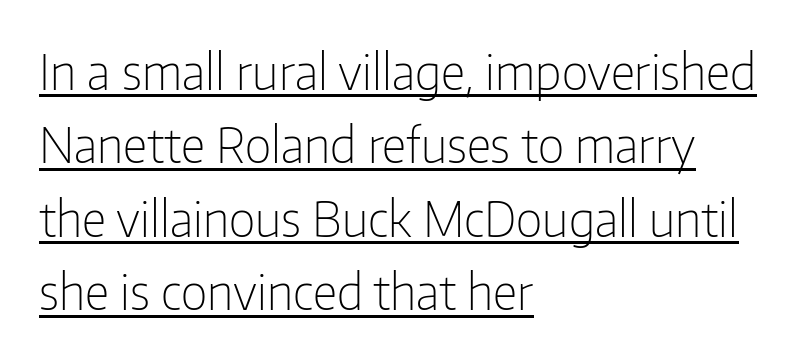
{"serif": "no", "italic": "no", "bold": "no", "weight": "light", "width": "condensed", "stroke_contrast": "low", "x_height": "medium", "monospaced": "no", "underline": "yes", "align": "left", "line_spacing": "normal", "line_spacing_ratio": 1.5, "letter_spacing": "normal", "letter_spacing_em": 0.0, "glyph_px": 49}
